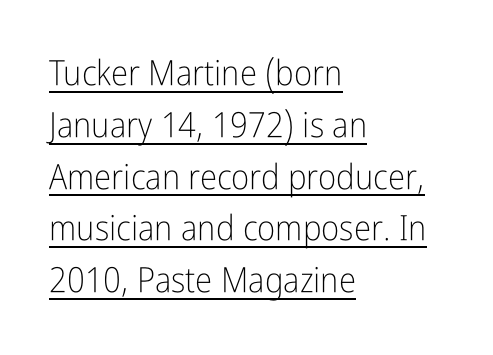
These lines were composed using upright roman letters. Nothing unusual about the tracking: characters are spaced as the font intends. This reads as an unemphasized weight, regular at the heaviest. Glance below the letters and you will spot a drawn line. You can tell from the bare stems that sans-serif type was used. Horizontal bands of white between lines are of average thickness.
